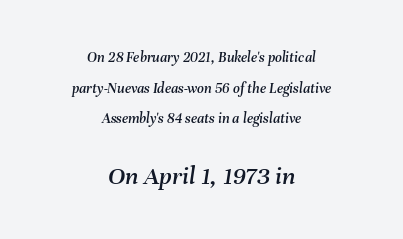
Q: Is the text italic (slanted)? A: Yes, it leans right by about 8 degrees.
Q: Is the text underlined? A: No.
Q: How is the paragraph aligned? A: Centered.
Q: Is the spacing between letters normal or unusually wide? A: Normal.
Q: Is the spacing between lines tight, normal or loose? A: Loose.
Q: Which block of text is set in a larger size, the first (top) or the second (bottom)? A: The second (bottom) one.
